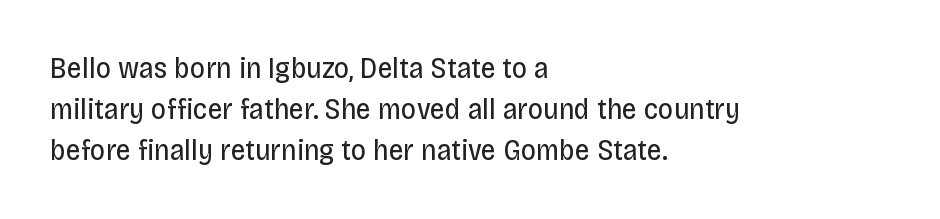
Q: Is the text bold? A: No.
Q: Is the text italic (slanted)? A: No, it is upright.
Q: Is the typeface a serif or a sans-serif typeface? A: Sans-serif.
Q: Is the text underlined? A: No.
Q: How is the paragraph aligned? A: Left-aligned.
Q: Is the spacing between letters normal or unusually wide? A: Normal.
Q: Is the spacing between lines tight, normal or loose? A: Normal.
Q: Width (condensed, normal, or wide)? A: Condensed.
Q: Stroke contrast? A: Low.
Q: x-height? A: Large.
Q: Monospaced? A: No.
